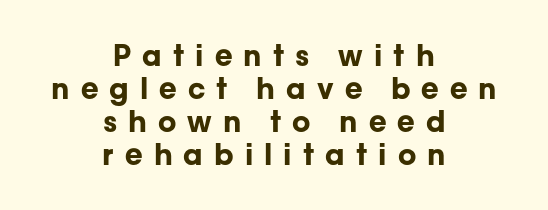
The face used here is a sans, in the tradition of grotesques and geometrics. Think of a printed novel: that variable character pitch is what you see here. The lines in this sample share a center point and differ in where they start and stop. Chunky letters — that's bold for sure. Words appear elongated and porous because spacing is wide. The specimen reads as upright at a glance.
